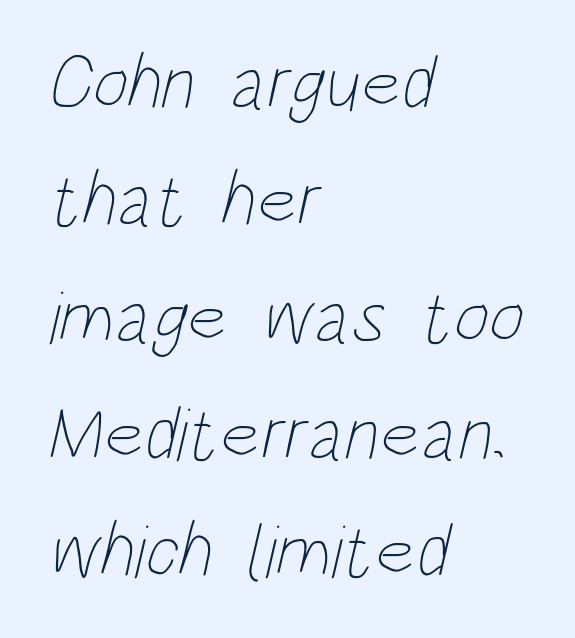
One glance says typical: line gaps are just what's usual. Lines of text with bare space underneath. This rendering uses left alignment, leaving the right contour irregular. Think standard paragraph weight, or any step lighter than that. Note the varied advance widths — an 'i' is clearly narrower than an 'm'.
